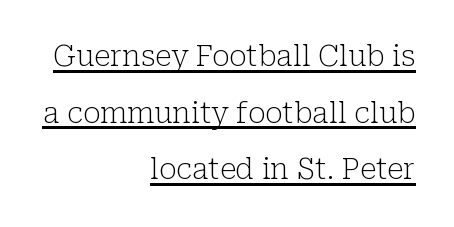
Do the letters lean? They stand straight. One-word summary of the alignment: right. Standard letterfit; no display-style spreading of the glyphs. These characters rest on top of a visible drawn line.
